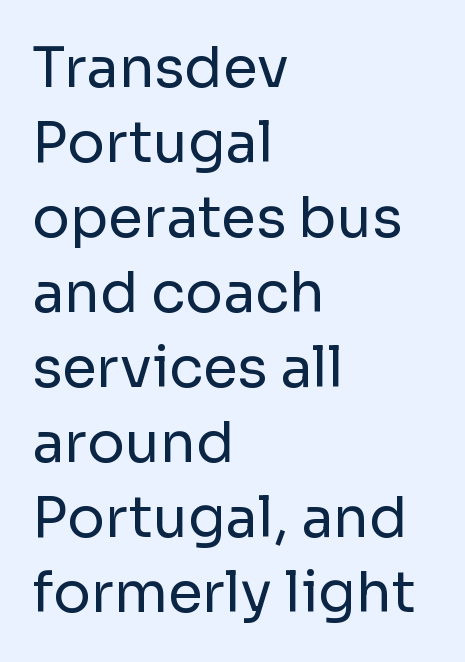
Q: Is the text bold? A: No.
Q: Is the text italic (slanted)? A: No, it is upright.
Q: Is the typeface a serif or a sans-serif typeface? A: Sans-serif.
Q: Is the text underlined? A: No.
Q: How is the paragraph aligned? A: Left-aligned.
Q: Is the spacing between letters normal or unusually wide? A: Normal.
Q: Is the spacing between lines tight, normal or loose? A: Normal.
Q: Width (condensed, normal, or wide)? A: Normal.
Q: Stroke contrast? A: Low.
Q: x-height? A: Medium.
Q: Monospaced? A: No.
